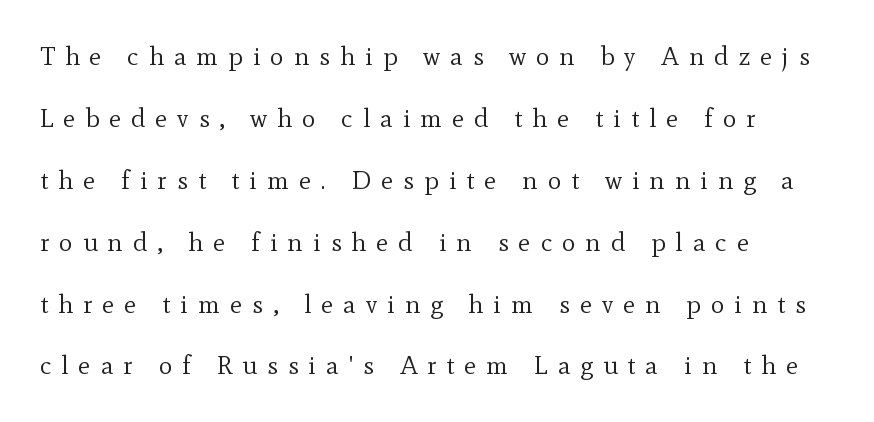
Q: Is the text bold? A: No.
Q: Is the text italic (slanted)? A: No, it is upright.
Q: Is the text underlined? A: No.
Q: How is the paragraph aligned? A: Left-aligned.
Q: Is the spacing between letters normal or unusually wide? A: Unusually wide.
Q: Is the spacing between lines tight, normal or loose? A: Loose.
